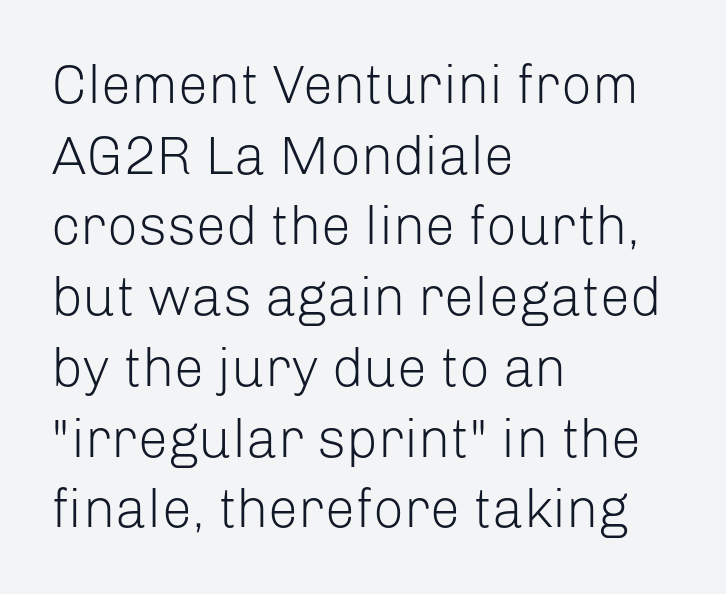
{"serif": "no", "italic": "no", "bold": "no", "weight": "light", "width": "normal", "stroke_contrast": "low", "x_height": "medium", "monospaced": "no", "underline": "no", "align": "left", "line_spacing": "normal", "line_spacing_ratio": 1.31, "letter_spacing": "normal", "letter_spacing_em": 0.0, "glyph_px": 54}
